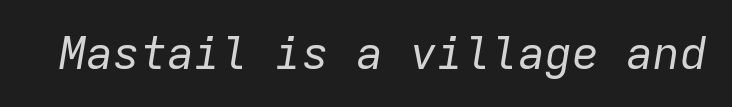
The image shows 45 px regular-weight type, italic (leaning right), monospaced; set normal letter spacing, not underlined; low stroke contrast and a medium x-height.
